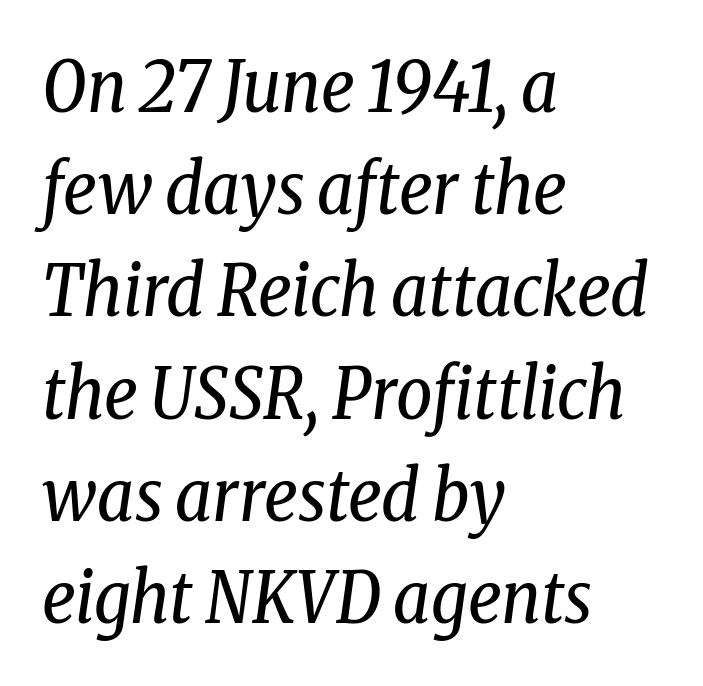
The image shows 71 px regular-weight, condensed serif type, italic (leaning right); set left-aligned, normal line spacing (1.44x), normal letter spacing, not underlined; low stroke contrast and a medium x-height.
